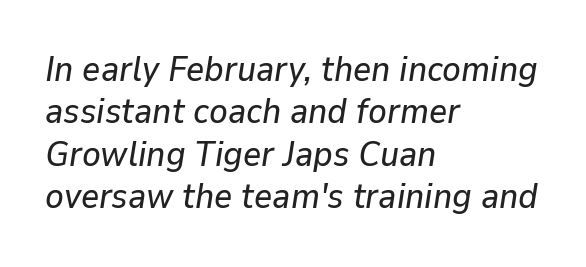
No word sits above an underline. The face used here is proportionally spaced, like ordinary book or web type. Each word holds together tightly as a unit, with standard inter-letter gaps. You can tell it's italic because the verticals aren't actually vertical. Alignment: flush left.
